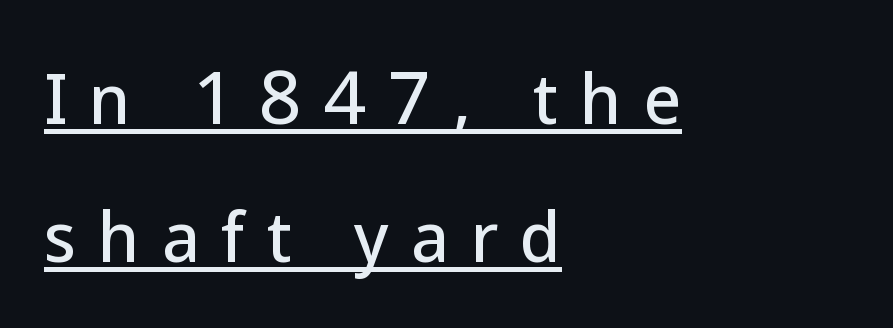
The image shows 65 px sans-serif type, upright; set left-aligned, loose line spacing (2.12x), unusually wide letter spacing (+0.34 em), underlined; low stroke contrast and a medium x-height.
